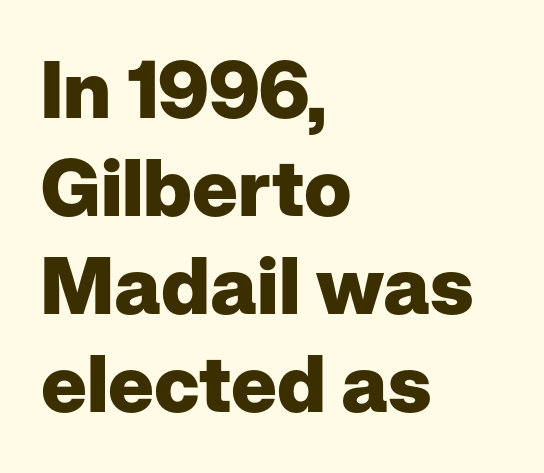
Q: Is the text bold? A: Yes.
Q: Is the text italic (slanted)? A: No, it is upright.
Q: Is the typeface a serif or a sans-serif typeface? A: Sans-serif.
Q: Is the text underlined? A: No.
Q: How is the paragraph aligned? A: Left-aligned.
Q: Is the spacing between letters normal or unusually wide? A: Normal.
Q: Width (condensed, normal, or wide)? A: Normal.
Q: Stroke contrast? A: Low.
Q: x-height? A: Medium.
Q: Monospaced? A: No.
